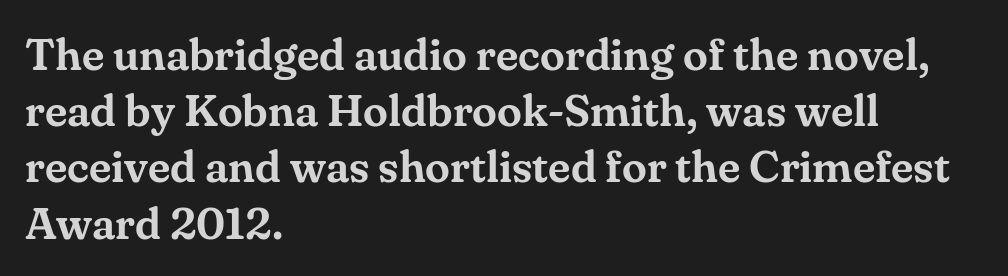
The image shows 45 px serif type, upright; set left-aligned, normal line spacing (1.25x), normal letter spacing, not underlined; medium stroke contrast and a small x-height.
